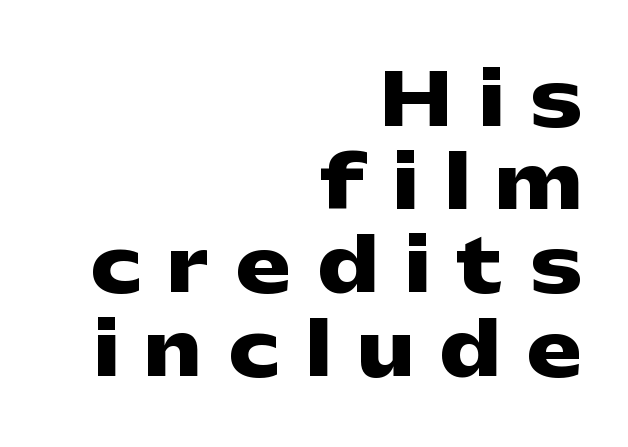
The image shows 73 px heavy, wide sans-serif type, upright; set right-aligned, tight line spacing (1.14x), unusually wide letter spacing (+0.37 em), not underlined; low stroke contrast and a medium x-height.
